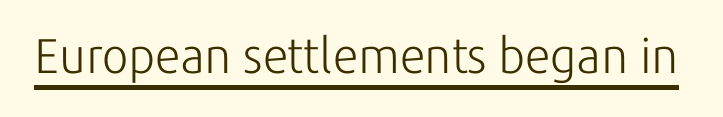
{"serif": "no", "italic": "no", "bold": "no", "weight": "light", "width": "normal", "stroke_contrast": "low", "x_height": "medium", "monospaced": "no", "underline": "yes", "letter_spacing": "normal", "letter_spacing_em": 0.0, "glyph_px": 49}
